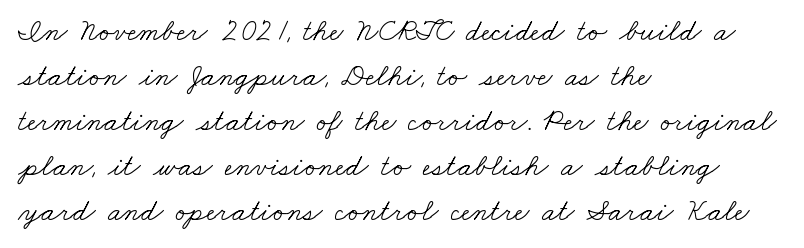
The image shows 31 px light, wide serif type; set left-aligned, normal line spacing (1.45x), normal letter spacing, not underlined; low stroke contrast and a small x-height.
